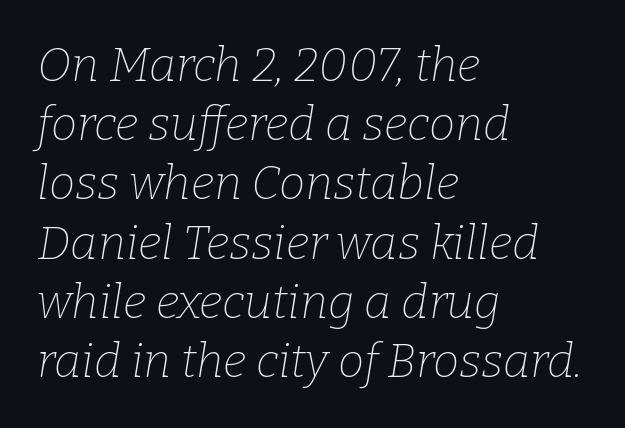
Q: Is the text bold? A: No.
Q: Is the text italic (slanted)? A: Yes, it leans right by about 9 degrees.
Q: Is the typeface a serif or a sans-serif typeface? A: Serif.
Q: Is the text underlined? A: No.
Q: How is the paragraph aligned? A: Left-aligned.
Q: Is the spacing between letters normal or unusually wide? A: Normal.
Q: Is the spacing between lines tight, normal or loose? A: Normal.
Q: Width (condensed, normal, or wide)? A: Normal.
Q: Stroke contrast? A: Low.
Q: x-height? A: Medium.
Q: Monospaced? A: No.
